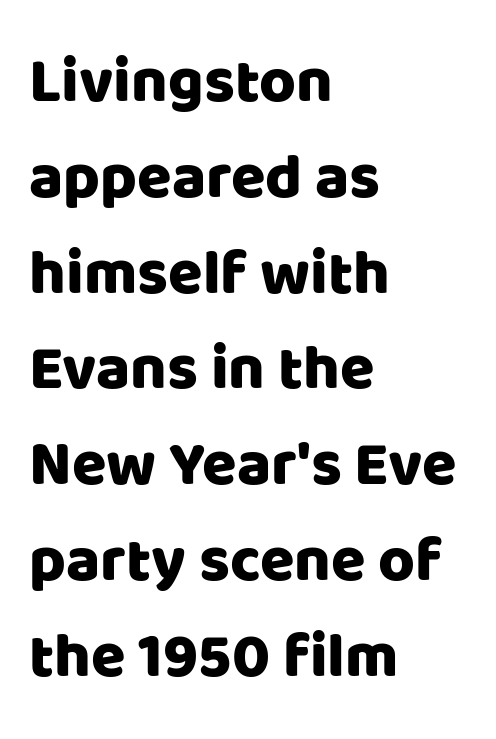
The image shows 63 px sans-serif type, upright; set left-aligned, normal line spacing (1.52x), normal letter spacing, not underlined; low stroke contrast and a large x-height.
